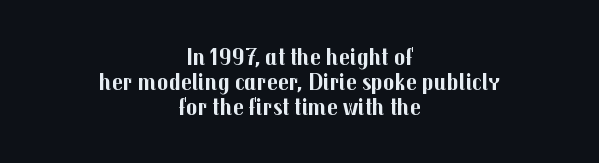
Honestly, the rows look squashed on top of each other. Descenders are the only things crossing below the line. Short and long lines alike share a common midpoint. No italicization has been applied; the sample stays upright.
